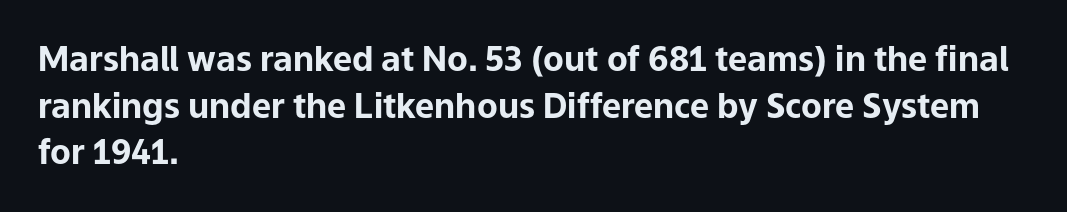
The typeface chosen for these lines omits serifs. The designer left line spacing at the default. The strokes are fattened all the way to bold. Think of a printed novel: that variable character pitch is what you see here. The ragged edge is on the right, which tells us the setting is flush left.
